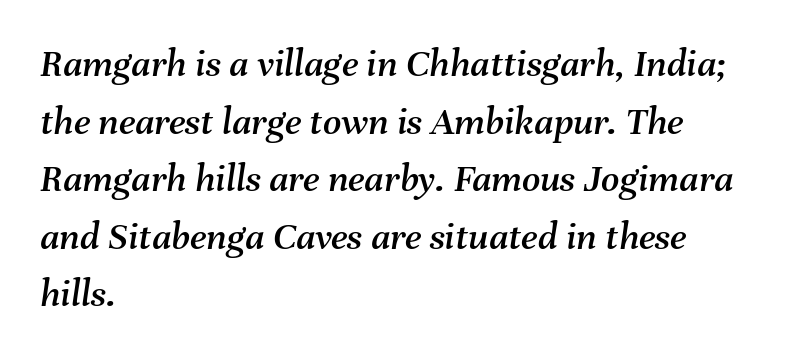
{"italic": "yes", "lean": "right", "slant_degrees": 8, "width": "normal", "stroke_contrast": "medium", "x_height": "medium", "monospaced": "no", "underline": "no", "align": "left", "line_spacing": "normal", "line_spacing_ratio": 1.44, "letter_spacing": "normal", "letter_spacing_em": 0.0, "glyph_px": 40}
